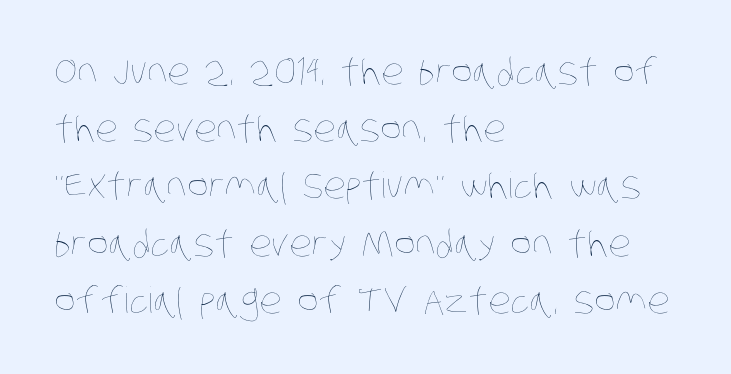
Q: Is the text bold? A: No.
Q: Is the text underlined? A: No.
Q: How is the paragraph aligned? A: Left-aligned.
Q: Is the spacing between letters normal or unusually wide? A: Normal.
Q: Is the spacing between lines tight, normal or loose? A: Normal.
Q: Width (condensed, normal, or wide)? A: Condensed.
Q: Stroke contrast? A: Low.
Q: x-height? A: Large.
Q: Monospaced? A: No.
